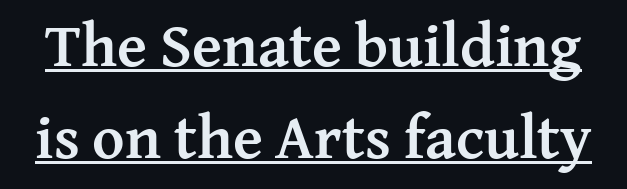
Evenly set lines give the paragraph a standard silhouette. The rendering uses natural spacing where letterforms have individual widths. Observe the serifs anchoring each vertical stroke in this sample. Style check: upright. Each word holds together tightly as a unit, with standard inter-letter gaps.
